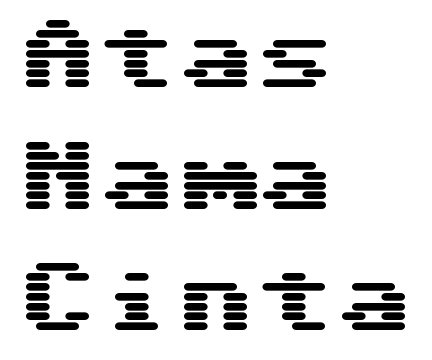
Q: Is the text italic (slanted)? A: No, it is upright.
Q: Is the typeface a serif or a sans-serif typeface? A: Sans-serif.
Q: Is the text underlined? A: No.
Q: How is the paragraph aligned? A: Left-aligned.
Q: Is the spacing between letters normal or unusually wide? A: Normal.
Q: Is the spacing between lines tight, normal or loose? A: Normal.
Q: Width (condensed, normal, or wide)? A: Wide.
Q: Stroke contrast? A: Medium.
Q: x-height? A: Medium.
